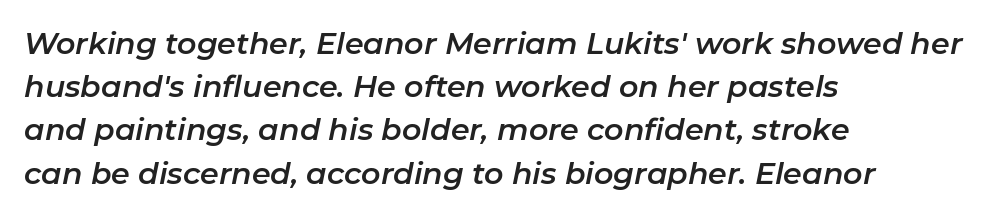
Q: Is the text italic (slanted)? A: Yes, it leans right by about 11 degrees.
Q: Is the text underlined? A: No.
Q: How is the paragraph aligned? A: Left-aligned.
Q: Is the spacing between letters normal or unusually wide? A: Normal.
Q: Is the spacing between lines tight, normal or loose? A: Normal.
Q: Width (condensed, normal, or wide)? A: Normal.
Q: Stroke contrast? A: Low.
Q: x-height? A: Medium.
Q: Monospaced? A: No.
